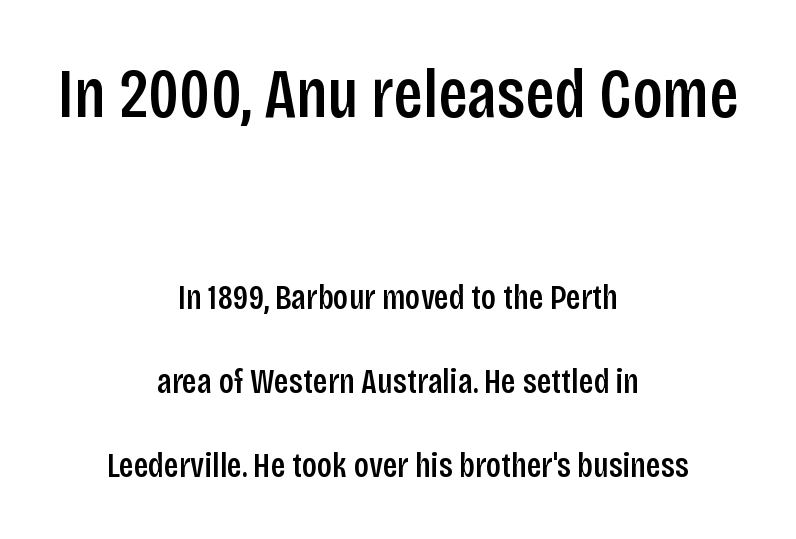
{"serif": "no", "italic": "no", "bold": "semi", "weight": "semibold", "width": "condensed", "stroke_contrast": "low", "x_height": "large", "monospaced": "no", "underline": "no", "align": "center", "line_spacing": "loose", "line_spacing_ratio": 2.41, "letter_spacing": "normal", "letter_spacing_em": 0.0, "larger_block": "first", "size_ratio": 2.0, "glyph_px": 70}
